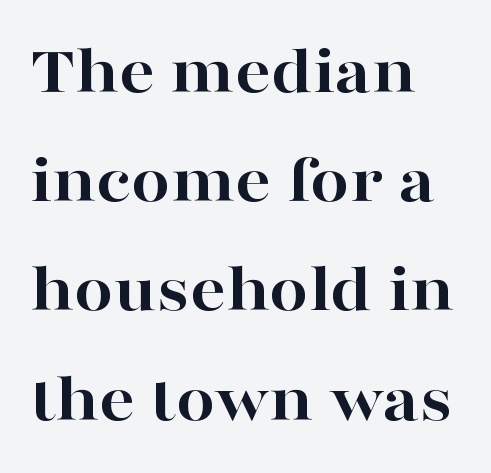
Q: Is the text bold? A: Yes.
Q: Is the text italic (slanted)? A: No, it is upright.
Q: Is the typeface a serif or a sans-serif typeface? A: Serif.
Q: Is the text underlined? A: No.
Q: How is the paragraph aligned? A: Left-aligned.
Q: Is the spacing between letters normal or unusually wide? A: Normal.
Q: Is the spacing between lines tight, normal or loose? A: Normal.
Q: Width (condensed, normal, or wide)? A: Wide.
Q: Stroke contrast? A: High.
Q: x-height? A: Medium.
Q: Monospaced? A: No.
